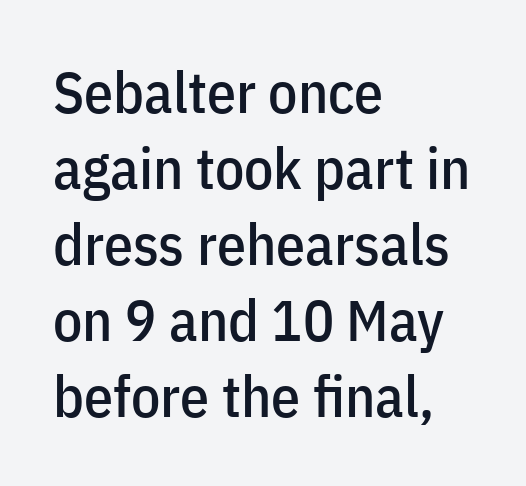
The image shows 58 px condensed sans-serif type, upright; set left-aligned, normal line spacing (1.31x), normal letter spacing, not underlined; low stroke contrast and a medium x-height.
